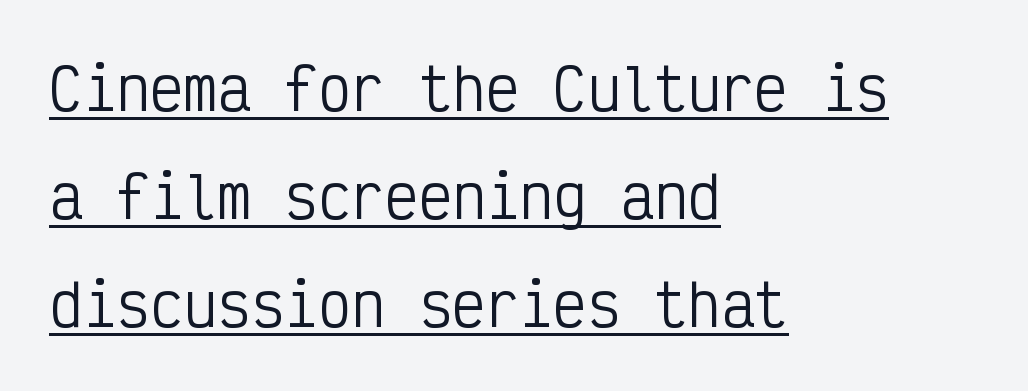
The image shows 56 px regular-weight, condensed sans-serif type, upright, monospaced; set left-aligned, loose line spacing (1.93x), normal letter spacing, underlined; low stroke contrast and a medium x-height.
